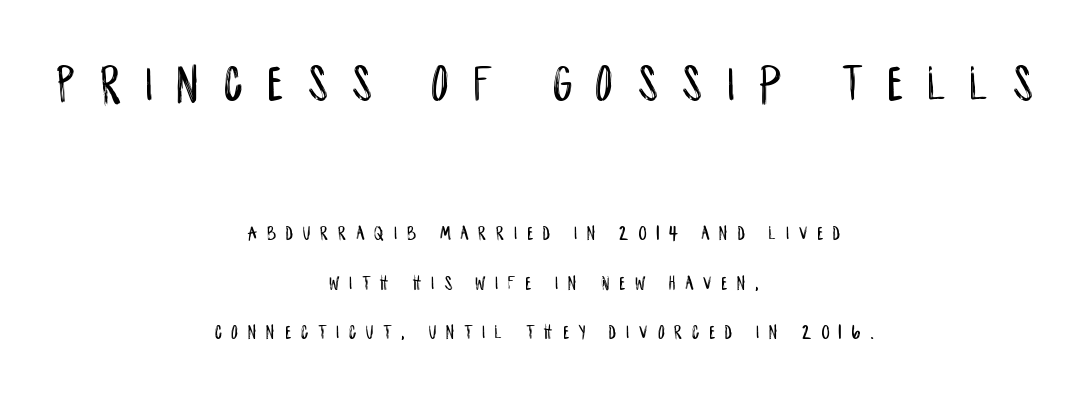
{"serif": "no", "italic": "no", "width": "condensed", "stroke_contrast": "low", "x_height": "large", "monospaced": "no", "underline": "no", "align": "center", "line_spacing": "loose", "line_spacing_ratio": 2.38, "letter_spacing": "wide", "letter_spacing_em": 0.47, "larger_block": "first", "size_ratio": 2.52, "glyph_px": 53}
